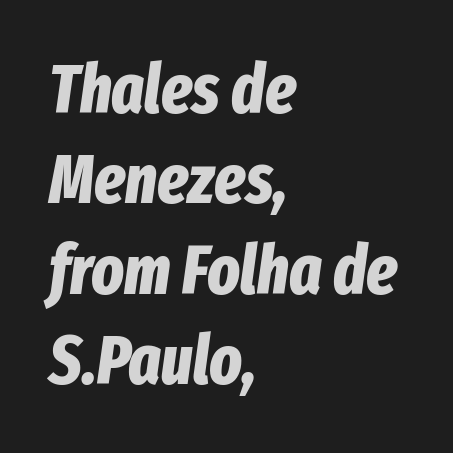
The passage shown is typed in a proportional face where columns would drift. Slant detected: the letters are inclined. Bare-footed words on every line. Strong, thick strokes mark this as bold type. The paragraph has a hard left edge and a soft right edge. Whoever set this chose a conventional vertical rhythm.
